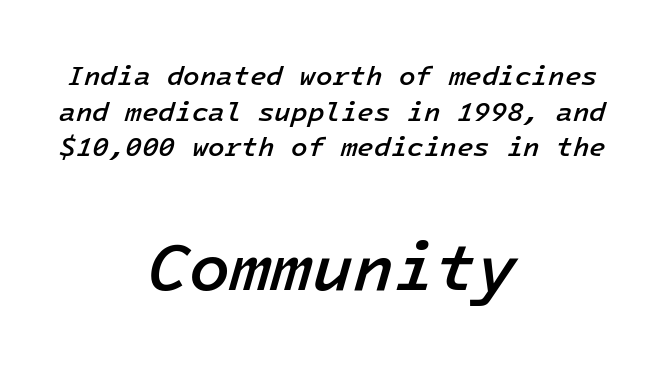
The image shows 67 px semibold type, italic (leaning right); set centered, normal line spacing (1.32x), normal letter spacing, not underlined; the second (bottom) block is 2.48x larger; low stroke contrast and a medium x-height.
